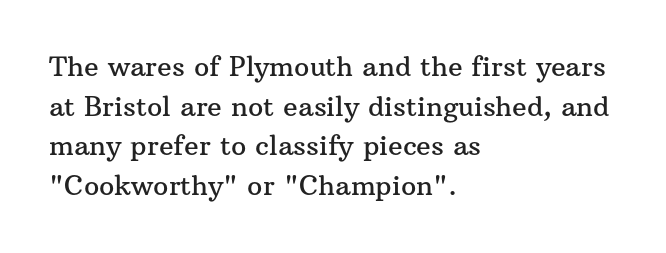
Q: Is the text italic (slanted)? A: No, it is upright.
Q: Is the text underlined? A: No.
Q: How is the paragraph aligned? A: Left-aligned.
Q: Is the spacing between letters normal or unusually wide? A: Normal.
Q: Is the spacing between lines tight, normal or loose? A: Normal.
